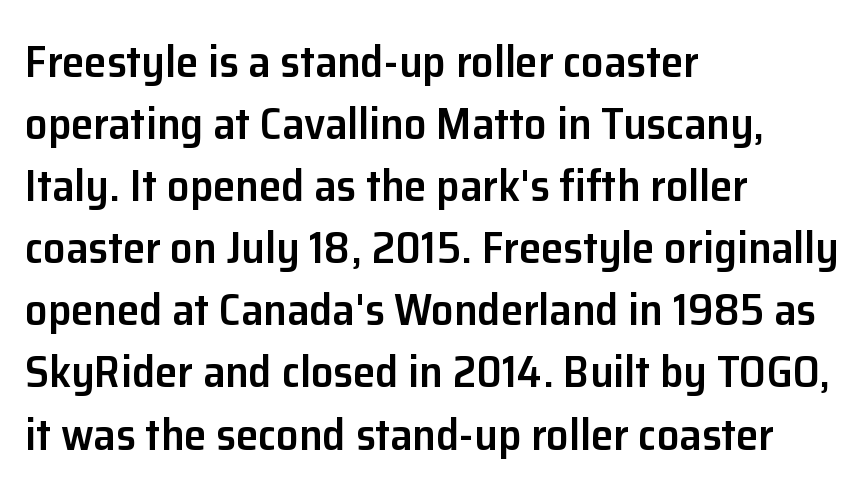
The space between consecutive lines is moderate. The rendering shows plain stroke endings on the letterforms — a sans-serif design. Character widths vary here, with narrow letters taking less room than wide ones. A semibold gives these letters moderate extra thickness, short of bold.
